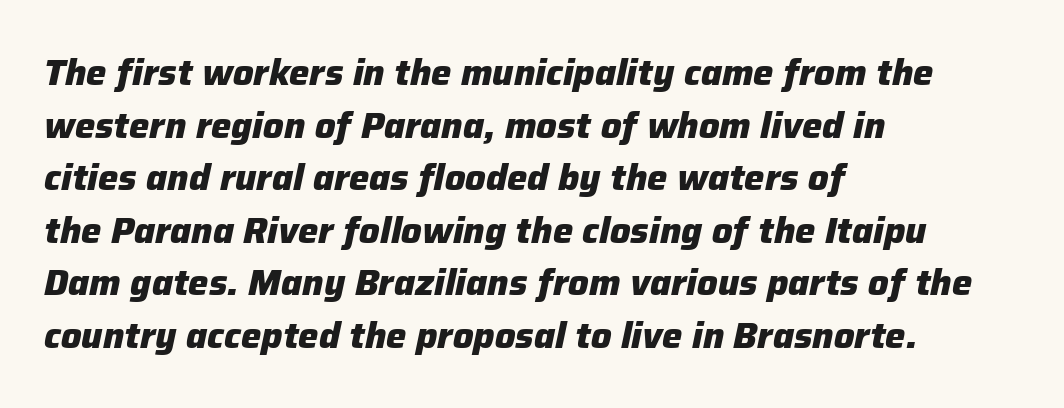
The image shows 36 px heavy type, italic (leaning right); set left-aligned, normal line spacing (1.46x), normal letter spacing, not underlined; low stroke contrast and a medium x-height.
